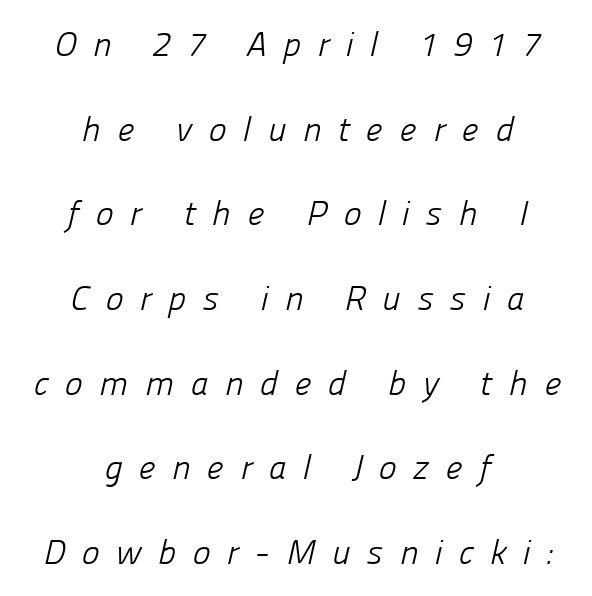
{"serif": "no", "bold": "no", "weight": "light", "width": "normal", "stroke_contrast": "low", "x_height": "medium", "monospaced": "no", "underline": "no", "align": "center", "line_spacing": "loose", "line_spacing_ratio": 2.49, "letter_spacing": "wide", "letter_spacing_em": 0.48, "glyph_px": 34}
